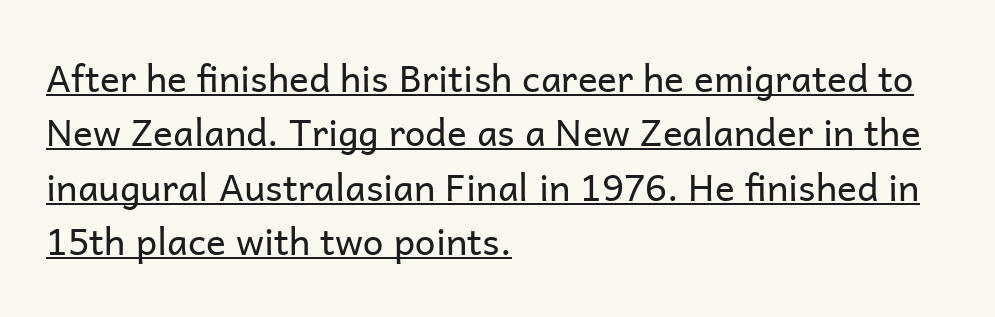
Check the space under the baseline: a stroke is drawn there. Typeset ragged right — the left edge is the straight one. This rendering employs a face without finishing strokes, i.e., a sans-serif. Italic: no, the glyphs are upright roman. On a weight scale, this lands at 450 or below.
